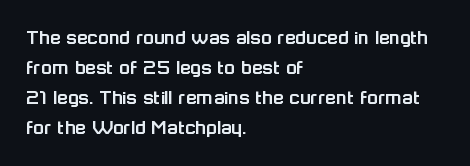
Q: Is the text italic (slanted)? A: No, it is upright.
Q: Is the text underlined? A: No.
Q: How is the paragraph aligned? A: Left-aligned.
Q: Is the spacing between letters normal or unusually wide? A: Normal.
Q: Is the spacing between lines tight, normal or loose? A: Normal.
